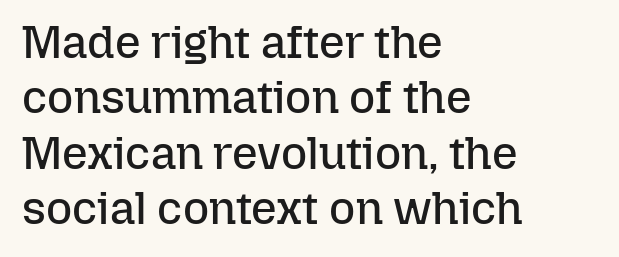
{"italic": "no", "bold": "no", "weight": "regular", "width": "normal", "stroke_contrast": "low", "x_height": "medium", "monospaced": "no", "underline": "no", "align": "left", "line_spacing_ratio": 1.23, "letter_spacing": "normal", "letter_spacing_em": 0.0, "glyph_px": 45}
